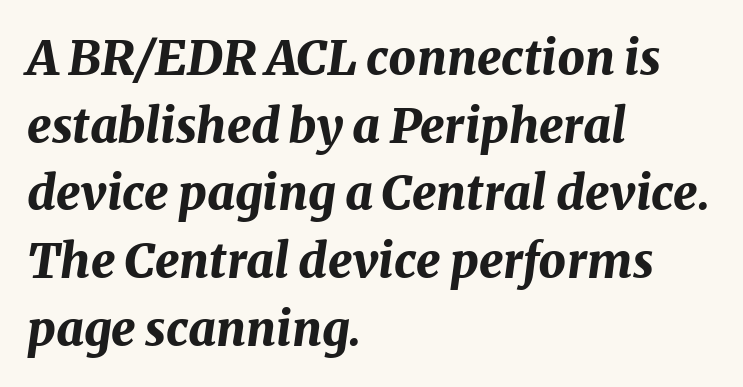
Descender tails drop into unmarked territory. Thick stems and heavy bowls — unmistakably bold. The text carries the slant typical of an italic or oblique font. One-word summary of the alignment: left. Short note: letters normally spaced. Looks like regular typesetting: each glyph gets only the width it needs.
